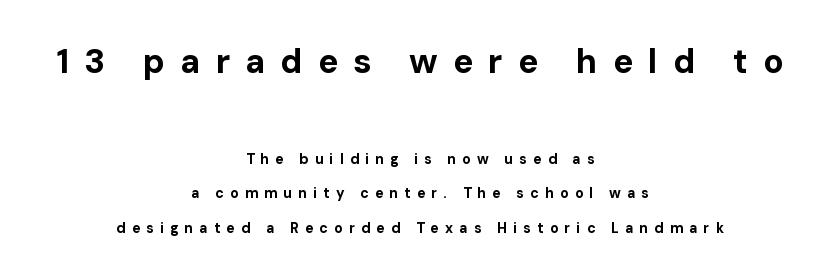
The image shows 34 px bold sans-serif type, upright; set centered, loose line spacing (2.46x), unusually wide letter spacing (+0.44 em), not underlined; the first (top) block is 2.43x larger; low stroke contrast and a medium x-height.
